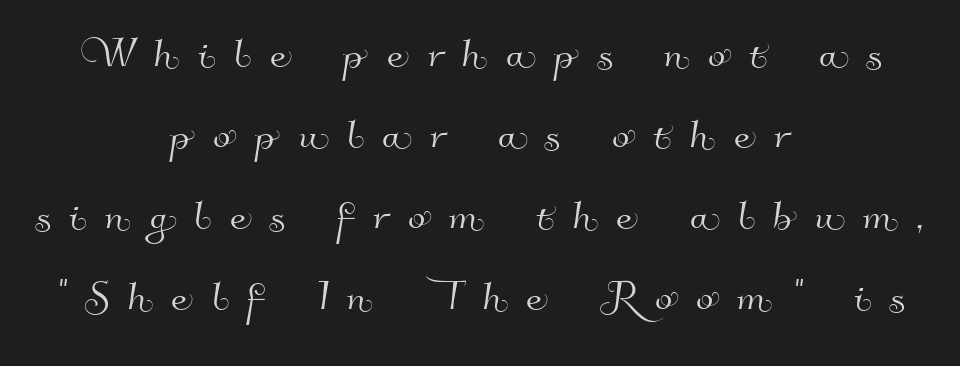
{"serif": "no", "width": "normal", "stroke_contrast": "high", "x_height": "small", "monospaced": "no", "underline": "no", "align": "center", "line_spacing": "normal", "line_spacing_ratio": 1.59, "letter_spacing": "wide", "letter_spacing_em": 0.36, "glyph_px": 51}
